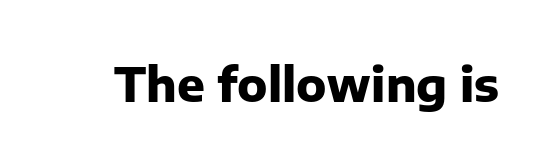
Q: Is the text bold? A: Yes.
Q: Is the text italic (slanted)? A: No, it is upright.
Q: Is the typeface a serif or a sans-serif typeface? A: Sans-serif.
Q: Is the text underlined? A: No.
Q: Is the spacing between letters normal or unusually wide? A: Normal.
Q: Width (condensed, normal, or wide)? A: Normal.
Q: Stroke contrast? A: Low.
Q: x-height? A: Medium.
Q: Monospaced? A: No.
